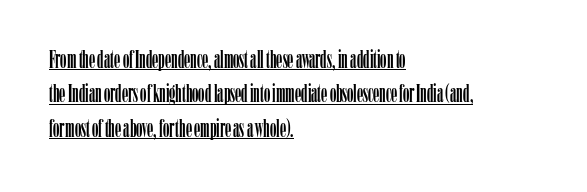
Q: Is the text italic (slanted)? A: No, it is upright.
Q: Is the text underlined? A: Yes.
Q: How is the paragraph aligned? A: Left-aligned.
Q: Is the spacing between letters normal or unusually wide? A: Normal.
Q: Is the spacing between lines tight, normal or loose? A: Normal.
